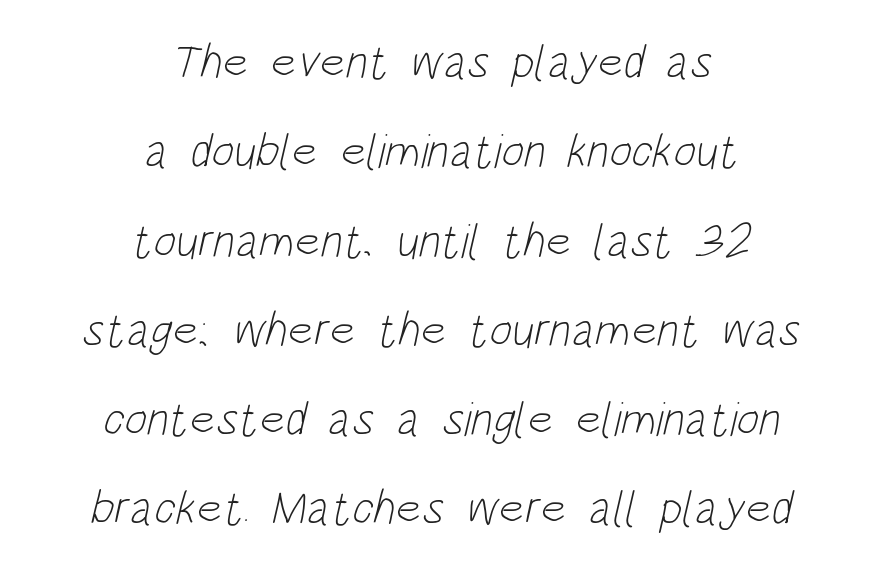
The image shows 48 px light, condensed sans-serif type; set centered, line spacing 1.86x, normal letter spacing, not underlined; low stroke contrast and a large x-height.
